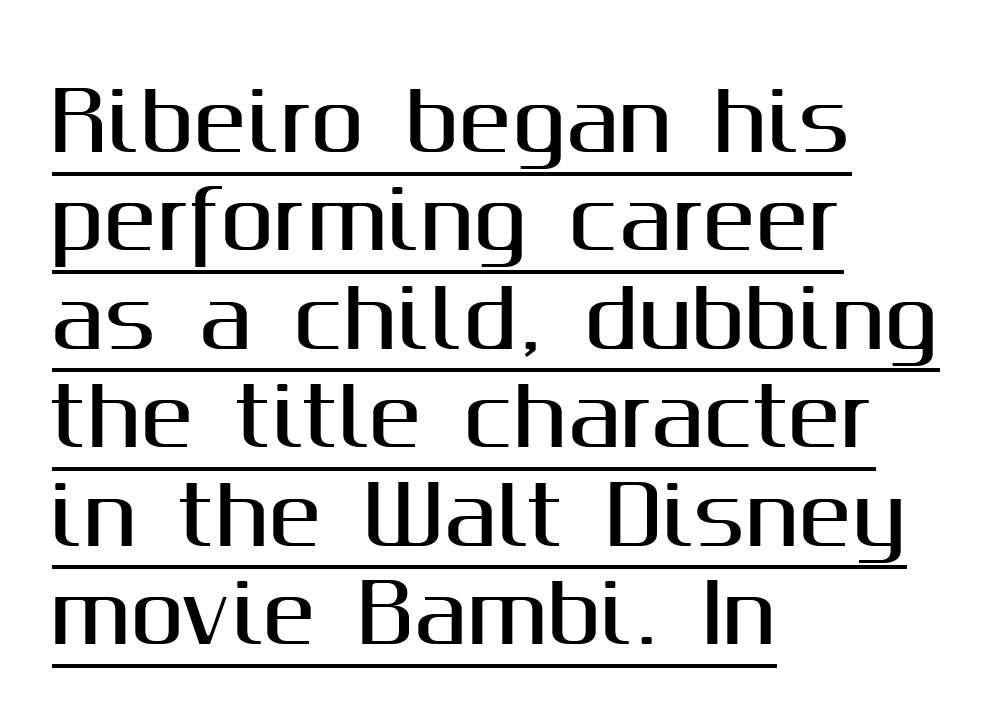
{"serif": "no", "italic": "no", "width": "normal", "stroke_contrast": "medium", "x_height": "medium", "monospaced": "no", "underline": "yes", "align": "left", "line_spacing_ratio": 1.23, "letter_spacing": "normal", "letter_spacing_em": 0.0, "glyph_px": 80}
